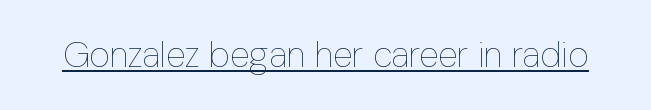
Q: Is the text bold? A: No.
Q: Is the text italic (slanted)? A: No, it is upright.
Q: Is the text underlined? A: Yes.
Q: Is the spacing between letters normal or unusually wide? A: Normal.
Q: Width (condensed, normal, or wide)? A: Condensed.
Q: Stroke contrast? A: Low.
Q: x-height? A: Medium.
Q: Monospaced? A: No.
